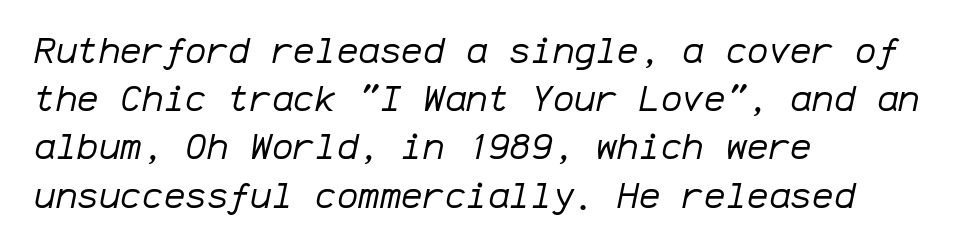
The block of text has a typical density, with ordinary space between rows. The lines in this sample share a left origin and differ only in where they stop. Nobody touched the tracking dial on this one. The typeface has the unassuming heft of standard copy or less.
